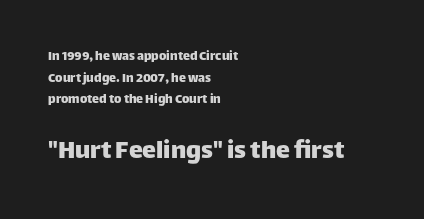
If you squint, the bottom block still reads clearly — it's the larger of the two. Here the glyphs are tracked normally, forming tight word shapes. Ordinary non-slanted type is in use. The passage is arranged the way most books set body copy — flush left. Character widths vary here, with narrow letters taking less room than wide ones. Note: no serifs on the glyphs.
